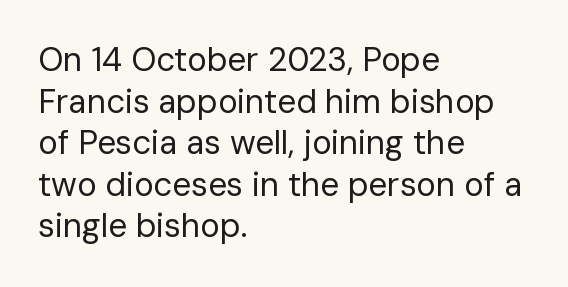
Q: Is the text bold? A: No.
Q: Is the text italic (slanted)? A: No, it is upright.
Q: Is the typeface a serif or a sans-serif typeface? A: Sans-serif.
Q: Is the text underlined? A: No.
Q: How is the paragraph aligned? A: Left-aligned.
Q: Is the spacing between letters normal or unusually wide? A: Normal.
Q: Is the spacing between lines tight, normal or loose? A: Normal.
Q: Width (condensed, normal, or wide)? A: Normal.
Q: Stroke contrast? A: Low.
Q: x-height? A: Medium.
Q: Monospaced? A: No.
